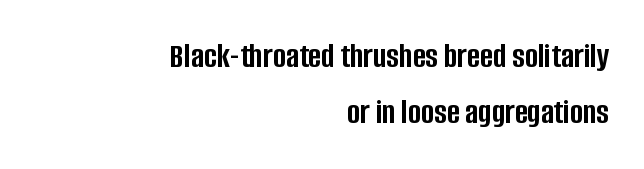
{"serif": "no", "italic": "no", "bold": "yes", "weight": "semibold", "width": "condensed", "stroke_contrast": "low", "x_height": "large", "monospaced": "no", "underline": "no", "align": "right", "line_spacing": "normal", "line_spacing_ratio": 1.59, "letter_spacing": "normal", "letter_spacing_em": 0.0, "glyph_px": 35}
